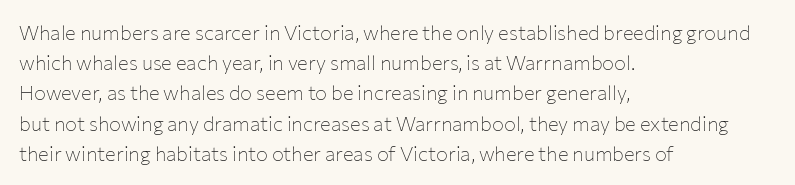
The image shows 20 px text type, upright; set left-aligned, normal line spacing (1.51x), normal letter spacing, not underlined.
